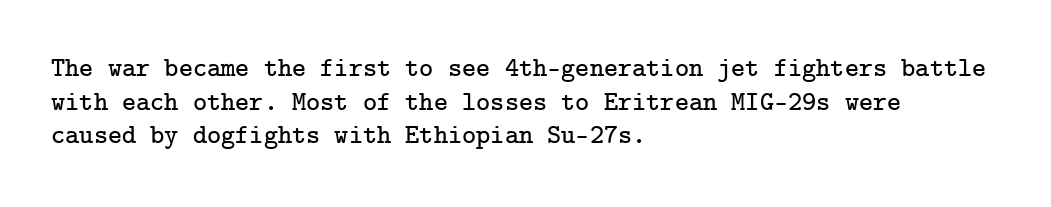
The image shows 27 px text type, upright; set left-aligned, normal line spacing (1.25x), normal letter spacing, not underlined.
